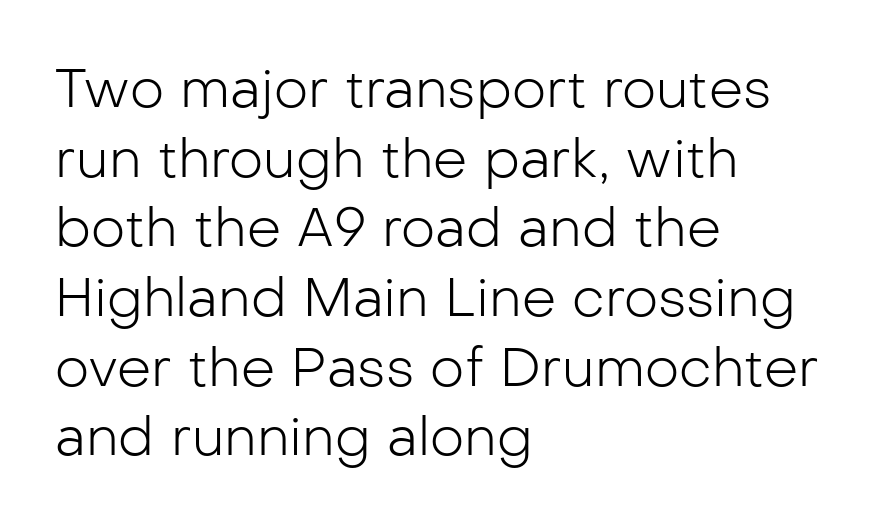
{"serif": "no", "italic": "no", "bold": "no", "weight": "light", "width": "normal", "stroke_contrast": "low", "x_height": "medium", "monospaced": "no", "underline": "no", "align": "left", "line_spacing": "normal", "line_spacing_ratio": 1.29, "letter_spacing": "normal", "letter_spacing_em": 0.0, "glyph_px": 54}
